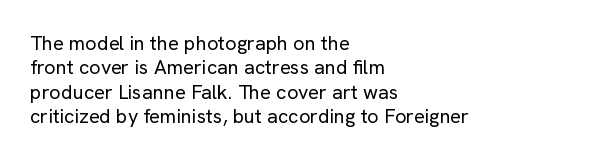
Q: Is the text bold? A: No.
Q: Is the text italic (slanted)? A: No, it is upright.
Q: Is the text underlined? A: No.
Q: How is the paragraph aligned? A: Left-aligned.
Q: Is the spacing between letters normal or unusually wide? A: Normal.
